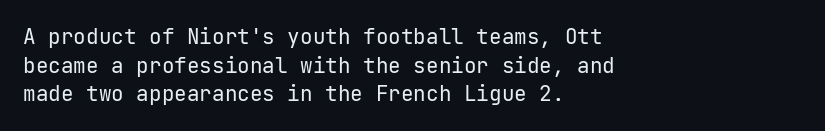
Line beginnings align vertically; line endings do not. Whoever set this chose a conventional vertical rhythm. Stroke mass is kept to a normal reading level or below. Nobody touched the tracking dial on this one.
